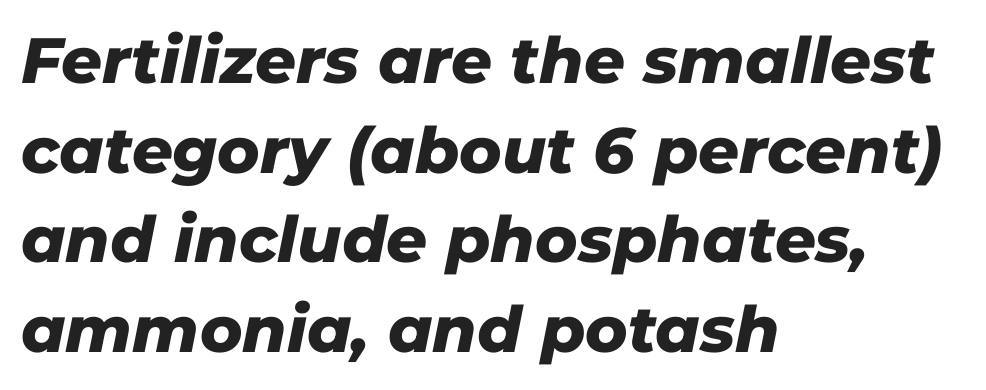
The image shows 64 px heavy type, italic (leaning right); set left-aligned, normal line spacing (1.4x), normal letter spacing, not underlined; low stroke contrast and a medium x-height.
